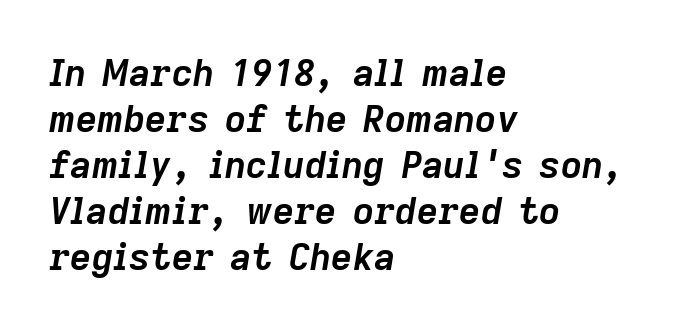
The image shows 37 px semibold type, italic (leaning right); set left-aligned, line spacing 1.24x, normal letter spacing, not underlined; low stroke contrast and a medium x-height.
